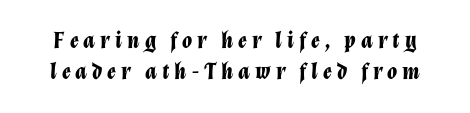
Pretty heavy lettering here — definitely bold. There's an unmistakable incline to the writing here. The tracking jumps out immediately: characters are airy and widely separated. Honestly, there is no underline to notice here at all.
